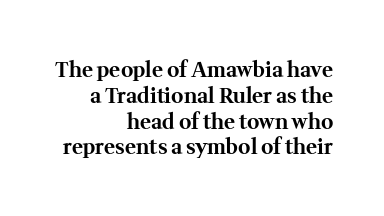
{"italic": "no", "bold": "yes", "underline": "no", "align": "right", "line_spacing_ratio": 1.23, "letter_spacing": "normal", "letter_spacing_em": 0.0, "glyph_px": 21}
